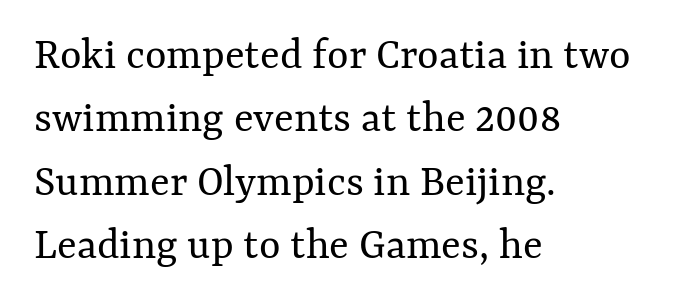
{"italic": "no", "bold": "no", "weight": "regular", "width": "normal", "stroke_contrast": "medium", "x_height": "medium", "monospaced": "no", "underline": "no", "align": "left", "line_spacing": "normal", "line_spacing_ratio": 1.38, "letter_spacing": "normal", "letter_spacing_em": 0.0, "glyph_px": 46}
